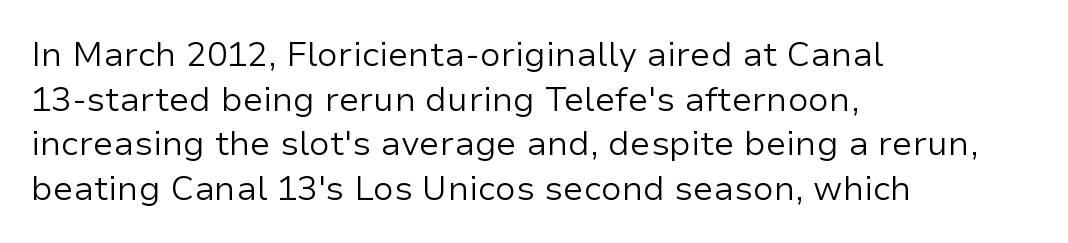
Q: Is the text bold? A: No.
Q: Is the text italic (slanted)? A: No, it is upright.
Q: Is the typeface a serif or a sans-serif typeface? A: Sans-serif.
Q: Is the text underlined? A: No.
Q: How is the paragraph aligned? A: Left-aligned.
Q: Is the spacing between letters normal or unusually wide? A: Normal.
Q: Is the spacing between lines tight, normal or loose? A: Normal.
Q: Width (condensed, normal, or wide)? A: Normal.
Q: Stroke contrast? A: Low.
Q: x-height? A: Medium.
Q: Monospaced? A: No.
